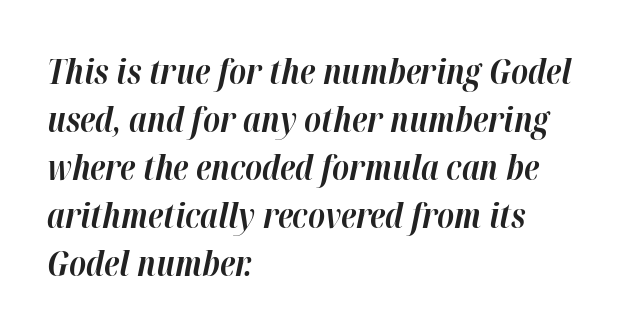
The image shows 34 px bold type, italic (leaning right); set left-aligned, normal line spacing (1.41x), normal letter spacing, not underlined; high stroke contrast and a medium x-height.
